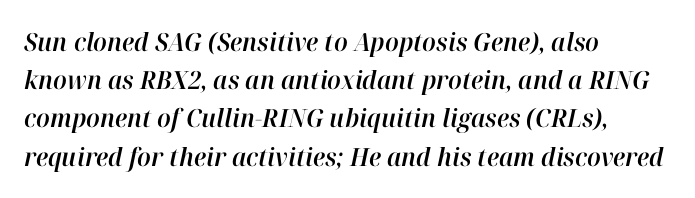
Italic: yes, the glyphs are oblique. The block of text has a typical density, with ordinary space between rows. Has an underline been added? It has not. Caption: multi-line text, flush left, ragged right.
